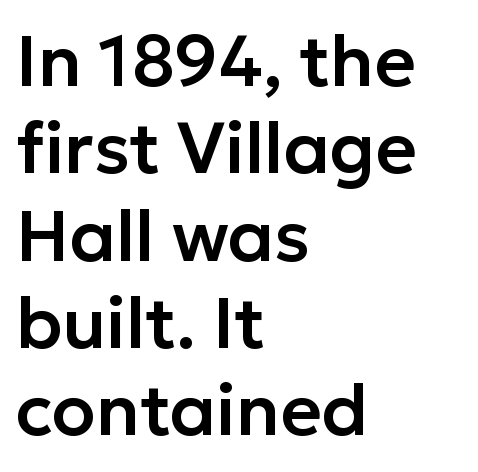
Q: Is the text italic (slanted)? A: No, it is upright.
Q: Is the typeface a serif or a sans-serif typeface? A: Sans-serif.
Q: Is the text underlined? A: No.
Q: How is the paragraph aligned? A: Left-aligned.
Q: Is the spacing between letters normal or unusually wide? A: Normal.
Q: Width (condensed, normal, or wide)? A: Normal.
Q: Stroke contrast? A: Low.
Q: x-height? A: Medium.
Q: Monospaced? A: No.
